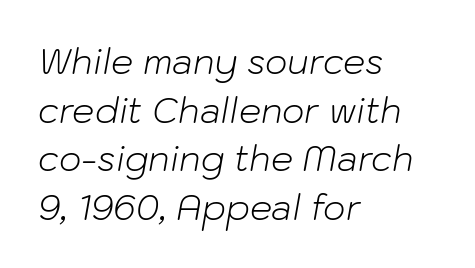
Q: Is the text bold? A: No.
Q: Is the text italic (slanted)? A: Yes, it leans right by about 10 degrees.
Q: Is the text underlined? A: No.
Q: How is the paragraph aligned? A: Left-aligned.
Q: Is the spacing between letters normal or unusually wide? A: Normal.
Q: Is the spacing between lines tight, normal or loose? A: Normal.
Q: Width (condensed, normal, or wide)? A: Normal.
Q: Stroke contrast? A: Low.
Q: x-height? A: Medium.
Q: Monospaced? A: No.
